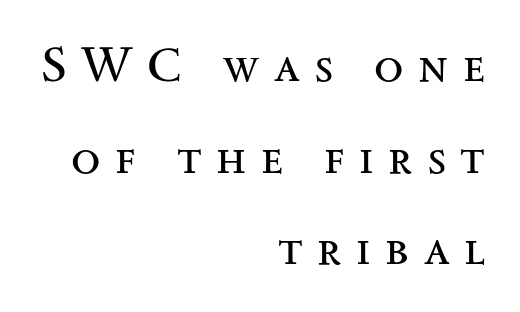
Q: Is the text bold? A: No.
Q: Is the text italic (slanted)? A: No, it is upright.
Q: Is the typeface a serif or a sans-serif typeface? A: Serif.
Q: Is the text underlined? A: No.
Q: How is the paragraph aligned? A: Right-aligned.
Q: Is the spacing between letters normal or unusually wide? A: Unusually wide.
Q: Is the spacing between lines tight, normal or loose? A: Loose.
Q: Width (condensed, normal, or wide)? A: Wide.
Q: Stroke contrast? A: Medium.
Q: x-height? A: Small.
Q: Monospaced? A: No.
